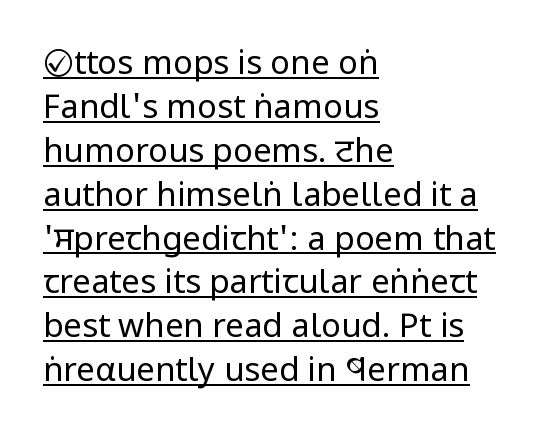
Caption: multi-line text, flush left, ragged right. Spacing between characters is what you'd get straight out of the box. Heaviness? Minimal to ordinary, like unemphasized prose. Looks like regular typesetting: each glyph gets only the width it needs. To sum up the face: it is a sans, with no serifs.
